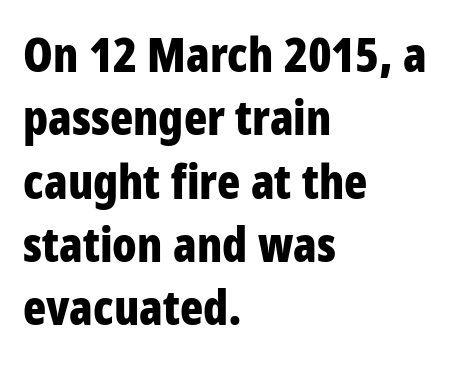
{"serif": "no", "italic": "no", "bold": "yes", "weight": "bold", "width": "condensed", "stroke_contrast": "low", "x_height": "large", "monospaced": "no", "underline": "no", "align": "left", "line_spacing": "normal", "line_spacing_ratio": 1.32, "letter_spacing": "normal", "letter_spacing_em": 0.0, "glyph_px": 48}
